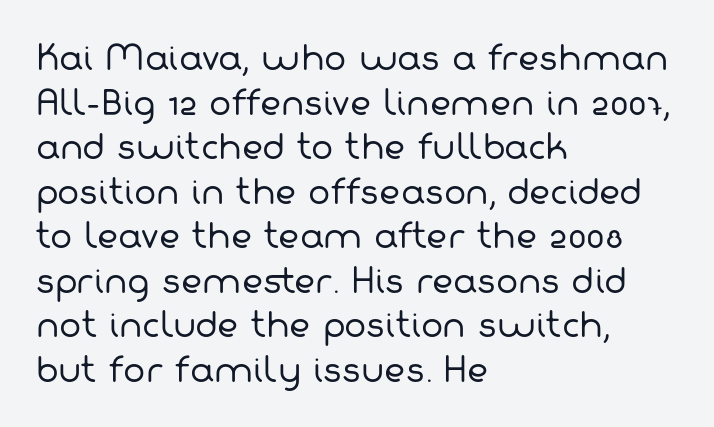
{"serif": "no", "bold": "no", "weight": "regular", "width": "normal", "stroke_contrast": "low", "x_height": "medium", "monospaced": "no", "underline": "no", "align": "left", "line_spacing": "normal", "line_spacing_ratio": 1.35, "letter_spacing": "normal", "letter_spacing_em": 0.0, "glyph_px": 33}
